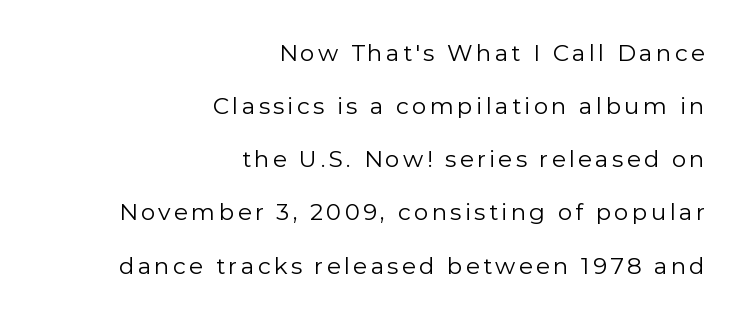
Q: Is the text bold? A: No.
Q: Is the text italic (slanted)? A: No, it is upright.
Q: Is the text underlined? A: No.
Q: How is the paragraph aligned? A: Right-aligned.
Q: Is the spacing between lines tight, normal or loose? A: Loose.
